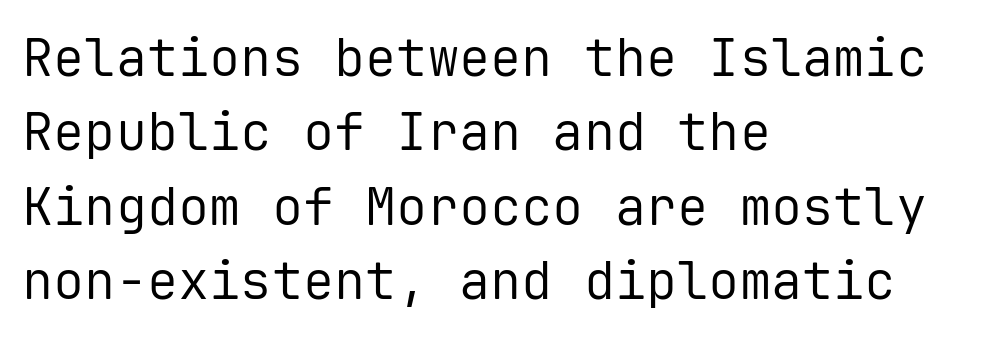
Clear beneath every line of the passage. The typeface chosen for these lines omits serifs. Short note: letters normally spaced. Italic: no, the glyphs are upright roman.
